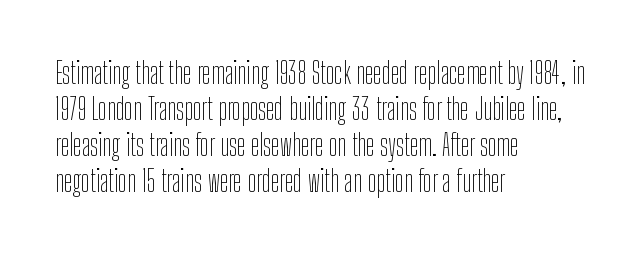
The image shows 29 px thin, condensed sans-serif type, upright; set left-aligned, line spacing 1.24x, normal letter spacing, not underlined; low stroke contrast and a medium x-height.
